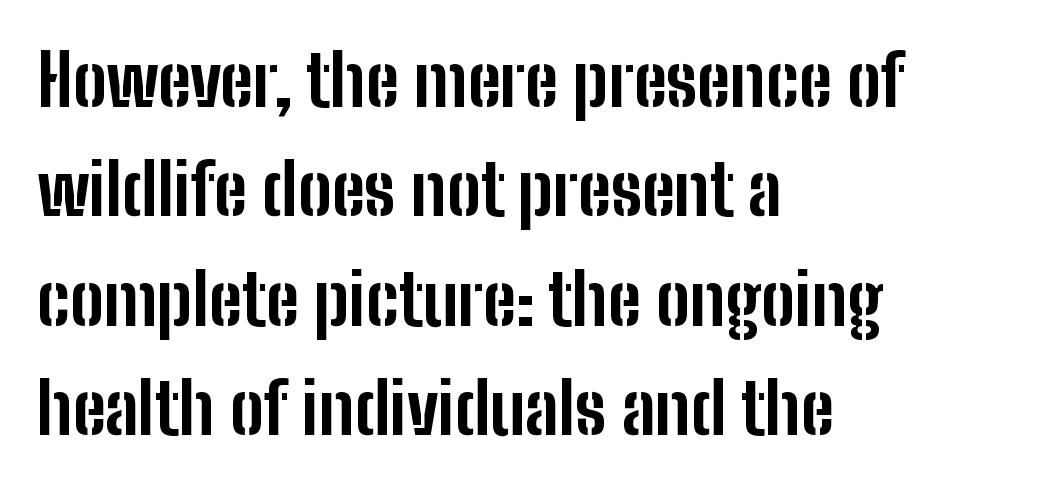
The specimen reads as upright at a glance. Observe the ordinary spacing: letters are neighbours, not strangers. A classic flush-left, rag-right setting is used for this passage. One glance says typical: line gaps are just what's usual. Is this a sans? Yes — the strokes have no serifs.
